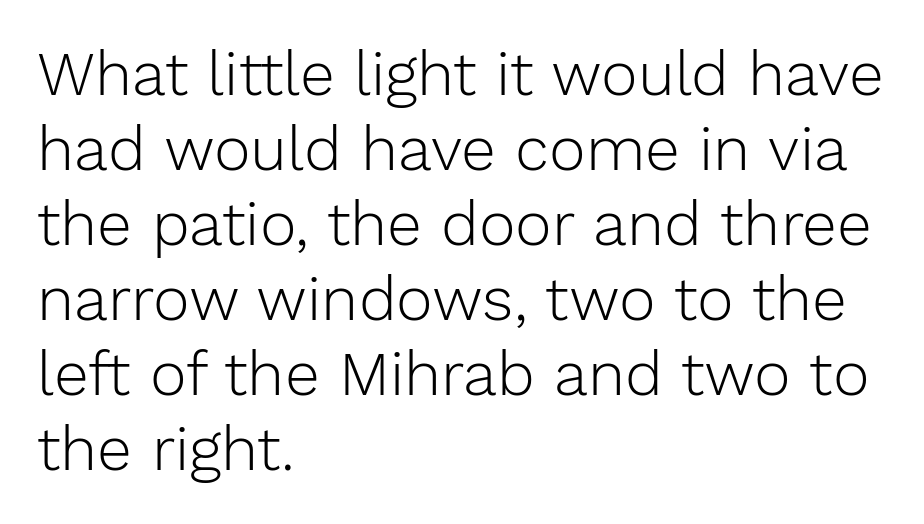
{"serif": "no", "italic": "no", "bold": "no", "weight": "light", "width": "normal", "stroke_contrast": "low", "x_height": "medium", "monospaced": "no", "underline": "no", "align": "left", "line_spacing_ratio": 1.21, "letter_spacing": "normal", "letter_spacing_em": 0.0, "glyph_px": 62}
